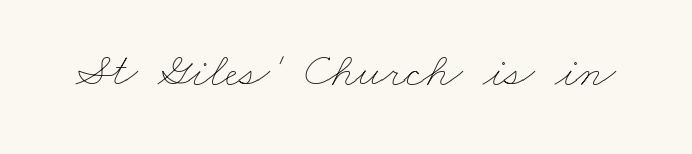
The image shows 49 px thin, wide type; set normal letter spacing, not underlined; low stroke contrast and a small x-height.
